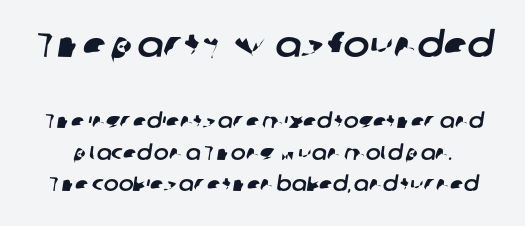
The image shows 35 px sans-serif type; set normal line spacing (1.58x), normal letter spacing, not underlined; the first (top) block is 1.75x larger; low stroke contrast and a medium x-height.
